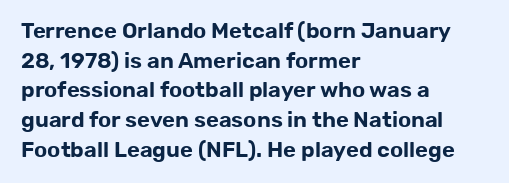
{"italic": "no", "underline": "no", "align": "left", "line_spacing": "normal", "line_spacing_ratio": 1.35, "letter_spacing": "normal", "letter_spacing_em": 0.0, "glyph_px": 22}
